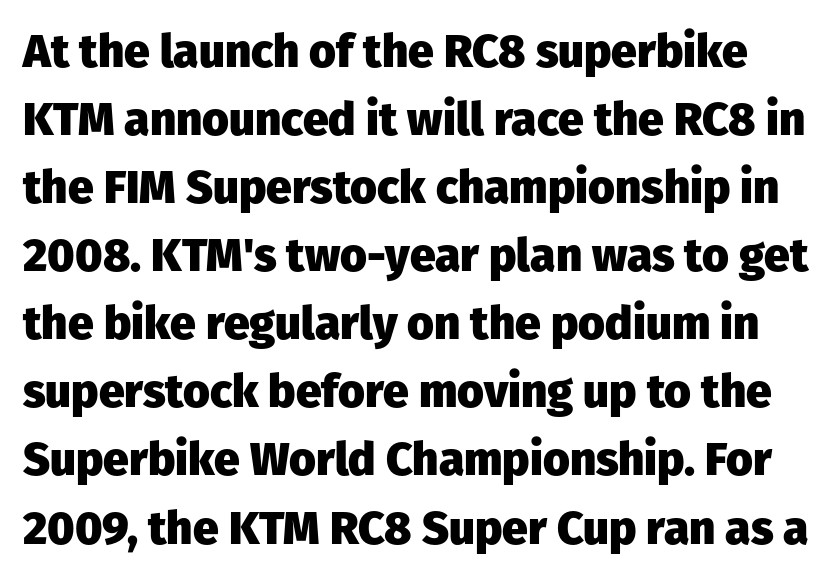
{"serif": "no", "italic": "no", "bold": "yes", "weight": "heavy", "width": "normal", "stroke_contrast": "low", "x_height": "medium", "monospaced": "no", "underline": "no", "line_spacing": "normal", "line_spacing_ratio": 1.48, "letter_spacing": "normal", "letter_spacing_em": 0.0, "glyph_px": 46}
